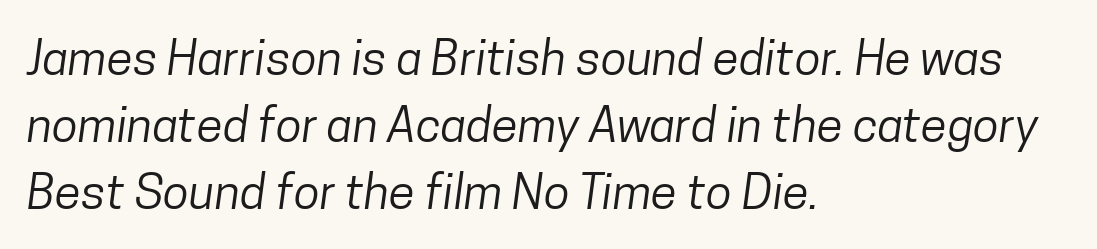
Is there much room between lines? A standard amount, neither cramped nor airy. These lines keep a tight, regular rhythm from letter to letter. The face used here is a sans, in the tradition of grotesques and geometrics. Is this a fixed-width face? No — the glyphs have proportional, varying widths.
